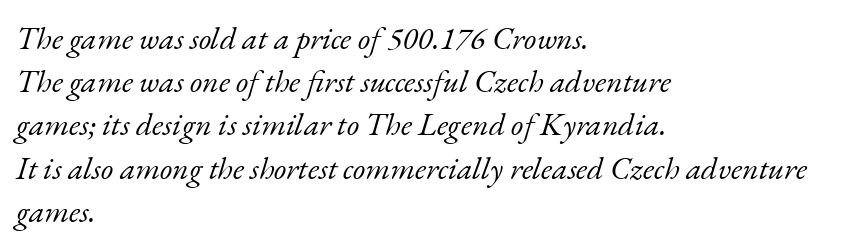
Q: Is the text bold? A: No.
Q: Is the text italic (slanted)? A: Yes, it leans right by about 17 degrees.
Q: Is the typeface a serif or a sans-serif typeface? A: Serif.
Q: Is the text underlined? A: No.
Q: How is the paragraph aligned? A: Left-aligned.
Q: Is the spacing between letters normal or unusually wide? A: Normal.
Q: Is the spacing between lines tight, normal or loose? A: Normal.
Q: Width (condensed, normal, or wide)? A: Normal.
Q: Stroke contrast? A: Low.
Q: x-height? A: Small.
Q: Monospaced? A: No.
